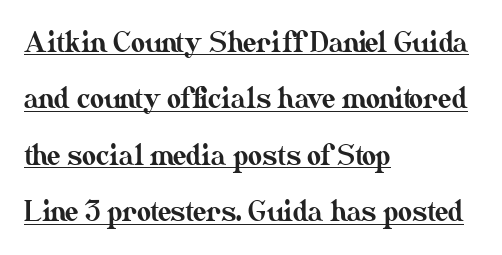
The image shows 27 px text type, upright; set left-aligned, loose line spacing (2.09x), normal letter spacing, underlined.
